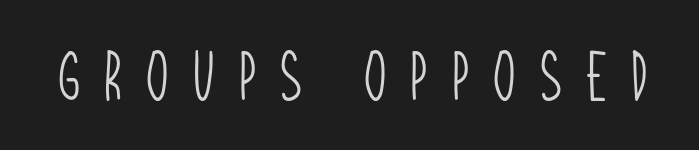
Q: Is the text bold? A: No.
Q: Is the typeface a serif or a sans-serif typeface? A: Sans-serif.
Q: Is the text underlined? A: No.
Q: Is the spacing between letters normal or unusually wide? A: Unusually wide.
Q: Width (condensed, normal, or wide)? A: Condensed.
Q: Stroke contrast? A: Low.
Q: x-height? A: Large.
Q: Monospaced? A: No.
